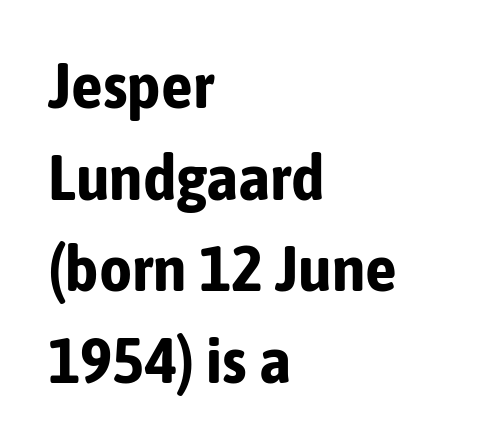
Bold? Absolutely — the strokes are thick and heavy. Vertical spacing — default. This rendering leaves character spacing at its baseline value. Serif or sans? Sans — the stroke terminals are bare. Do the characters align in a grid? No, the font is proportional.
